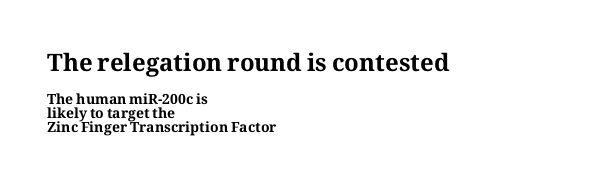
{"italic": "no", "bold": "yes", "underline": "no", "align": "left", "line_spacing": "tight", "line_spacing_ratio": 0.99, "letter_spacing": "normal", "letter_spacing_em": 0.0, "larger_block": "first", "size_ratio": 1.71, "glyph_px": 24}
